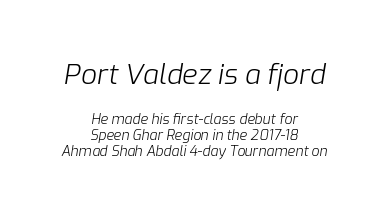
{"italic": "yes", "lean": "right", "slant_degrees": 9, "bold": "no", "weight": "light", "width": "normal", "stroke_contrast": "low", "x_height": "medium", "monospaced": "no", "underline": "no", "align": "center", "line_spacing": "tight", "line_spacing_ratio": 1.13, "letter_spacing": "normal", "letter_spacing_em": 0.0, "larger_block": "first", "size_ratio": 2.0, "glyph_px": 28}
